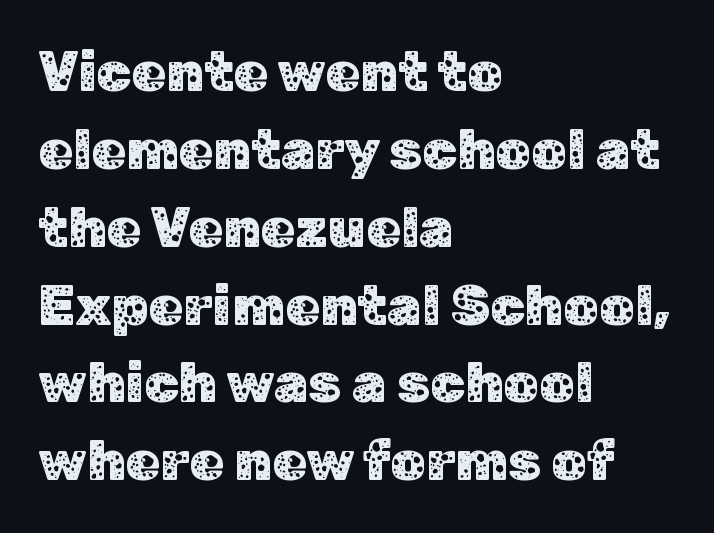
The image shows 56 px sans-serif type, upright; set left-aligned, normal line spacing (1.39x), normal letter spacing, not underlined; low stroke contrast and a medium x-height.
